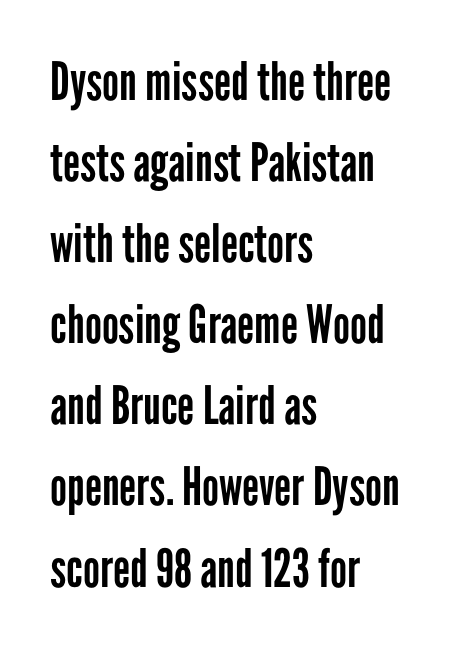
{"serif": "no", "italic": "no", "bold": "no", "weight": "regular", "width": "condensed", "stroke_contrast": "low", "x_height": "medium", "monospaced": "no", "underline": "no", "align": "left", "line_spacing": "normal", "line_spacing_ratio": 1.53, "letter_spacing": "normal", "letter_spacing_em": 0.0, "glyph_px": 53}
